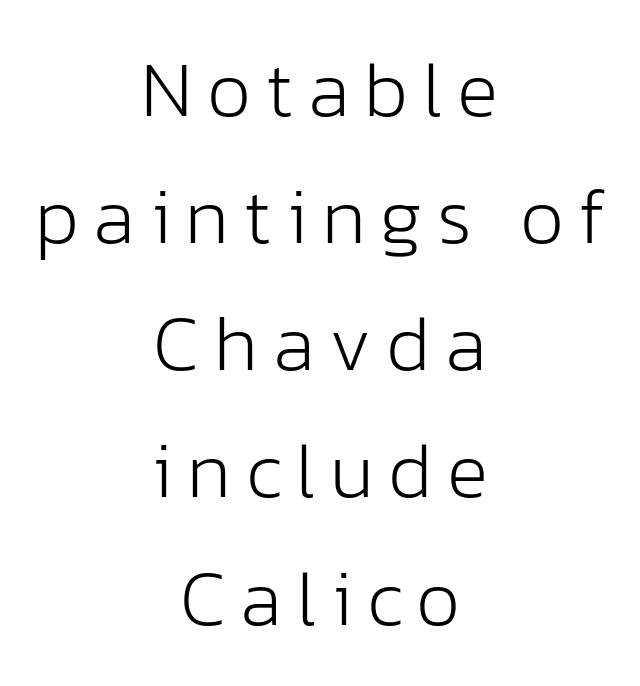
Q: Is the text bold? A: No.
Q: Is the text italic (slanted)? A: No, it is upright.
Q: Is the typeface a serif or a sans-serif typeface? A: Sans-serif.
Q: Is the text underlined? A: No.
Q: How is the paragraph aligned? A: Centered.
Q: Is the spacing between lines tight, normal or loose? A: Normal.
Q: Width (condensed, normal, or wide)? A: Normal.
Q: Stroke contrast? A: Low.
Q: x-height? A: Medium.
Q: Monospaced? A: No.
